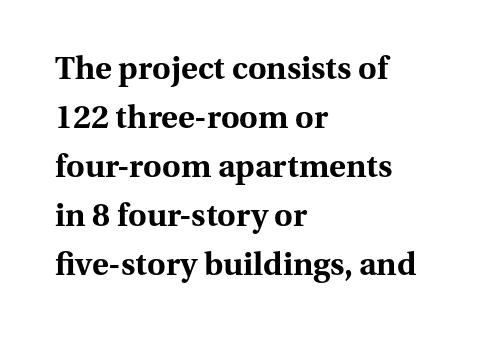
Q: Is the text bold? A: Yes.
Q: Is the text italic (slanted)? A: No, it is upright.
Q: Is the typeface a serif or a sans-serif typeface? A: Serif.
Q: Is the text underlined? A: No.
Q: How is the paragraph aligned? A: Left-aligned.
Q: Is the spacing between letters normal or unusually wide? A: Normal.
Q: Is the spacing between lines tight, normal or loose? A: Normal.
Q: Width (condensed, normal, or wide)? A: Normal.
Q: Stroke contrast? A: Medium.
Q: x-height? A: Medium.
Q: Monospaced? A: No.
